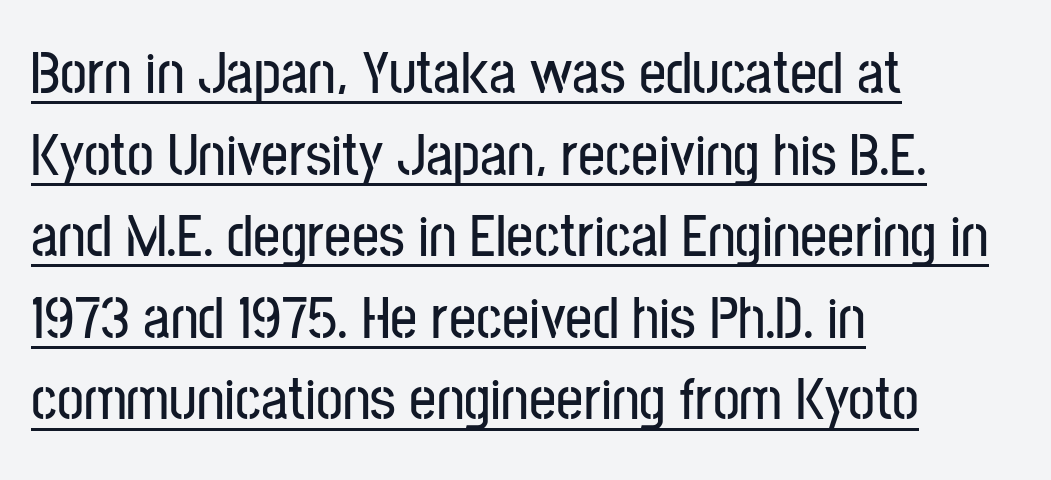
Q: Is the text italic (slanted)? A: No, it is upright.
Q: Is the typeface a serif or a sans-serif typeface? A: Sans-serif.
Q: Is the text underlined? A: Yes.
Q: How is the paragraph aligned? A: Left-aligned.
Q: Is the spacing between letters normal or unusually wide? A: Normal.
Q: Is the spacing between lines tight, normal or loose? A: Normal.
Q: Width (condensed, normal, or wide)? A: Condensed.
Q: Stroke contrast? A: Low.
Q: x-height? A: Medium.
Q: Monospaced? A: No.
